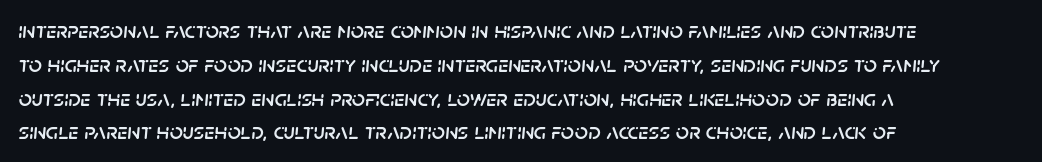
{"italic": "yes", "lean": "right", "slant_degrees": 5, "underline": "no", "align": "left", "line_spacing": "normal", "line_spacing_ratio": 1.47, "letter_spacing": "normal", "letter_spacing_em": 0.0, "glyph_px": 23}
